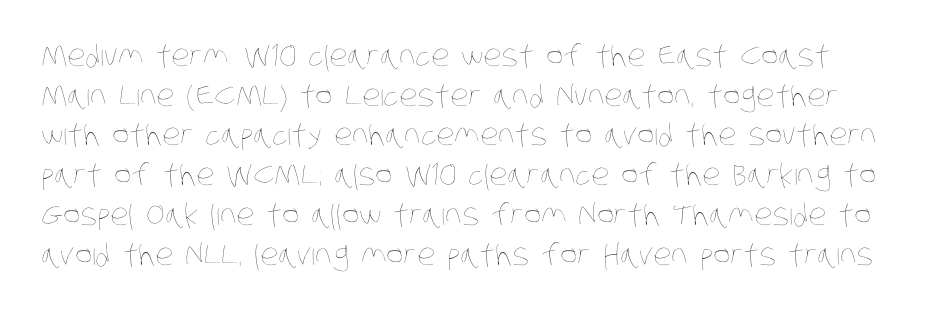
Q: Is the text bold? A: No.
Q: Is the text underlined? A: No.
Q: Is the spacing between letters normal or unusually wide? A: Normal.
Q: Is the spacing between lines tight, normal or loose? A: Normal.
Q: Width (condensed, normal, or wide)? A: Condensed.
Q: Stroke contrast? A: Low.
Q: x-height? A: Large.
Q: Monospaced? A: No.
